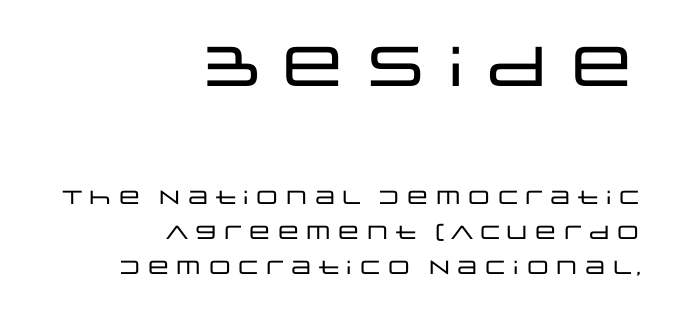
The image shows 56 px wide sans-serif type, upright; set right-aligned, line spacing 1.83x, normal letter spacing, not underlined; the first (top) block is 2.95x larger; low stroke contrast and a large x-height.
